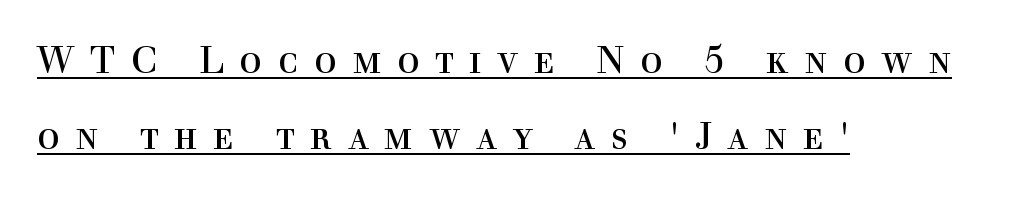
No italicization has been applied; the sample stays upright. The face used here is rendered with a markedly widened letterfit. Letters have the restrained weight of plain body copy at most. The passage shown is typed in a proportional face where columns would drift. Regarding serifs, this sample has them.
